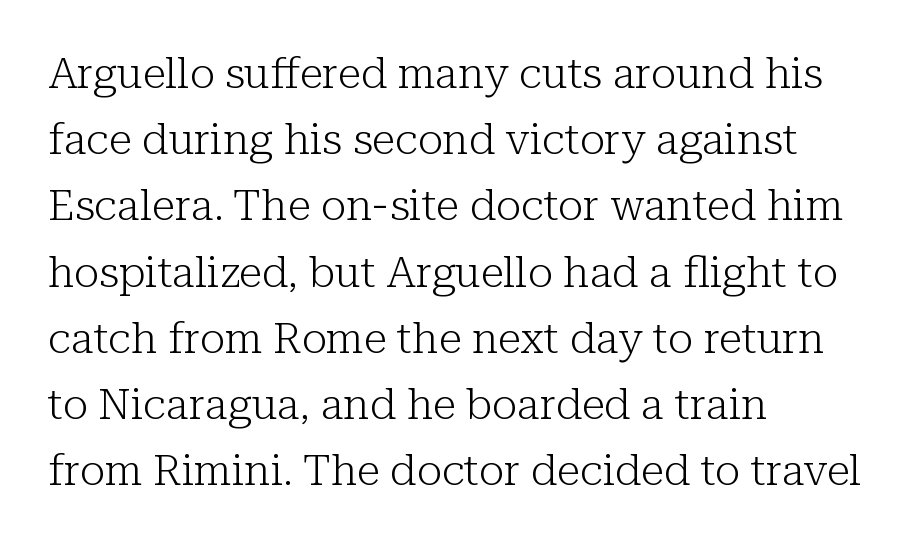
Where is the straight margin? On the left. One glance says typical: line gaps are just what's usual. Looks like regular typesetting: each glyph gets only the width it needs. The strokes are not fattened; the text isn't bold. The strip under each line holds only bare page. The type sits square on the baseline with zero lean.
